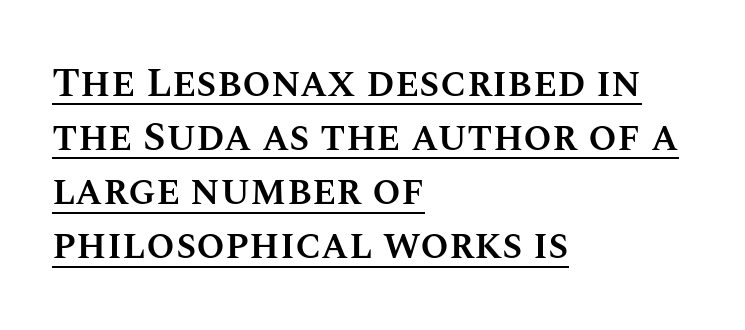
The image shows 41 px semibold type, upright; set left-aligned, normal line spacing (1.32x), normal letter spacing, underlined; medium stroke contrast and a large x-height.
